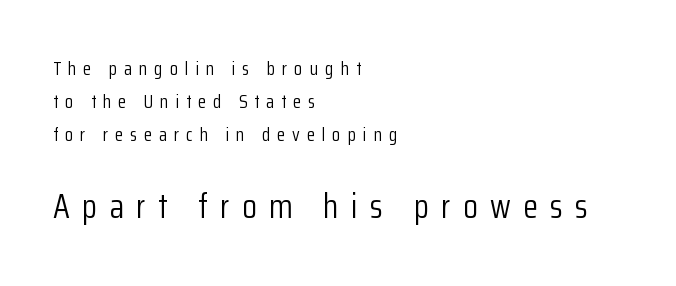
{"serif": "no", "italic": "no", "bold": "no", "weight": "light", "width": "condensed", "stroke_contrast": "low", "x_height": "medium", "monospaced": "no", "underline": "no", "align": "left", "line_spacing_ratio": 1.73, "letter_spacing": "wide", "letter_spacing_em": 0.36, "larger_block": "second", "size_ratio": 1.79, "glyph_px": 34}
